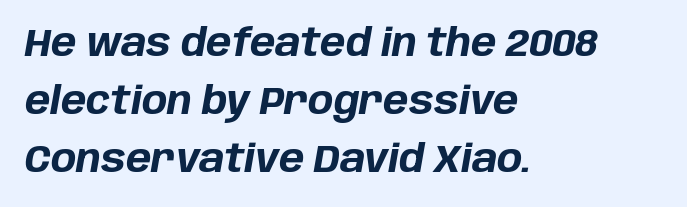
{"italic": "yes", "lean": "right", "slant_degrees": 10, "bold": "yes", "weight": "bold", "width": "normal", "stroke_contrast": "low", "x_height": "large", "monospaced": "no", "underline": "no", "align": "left", "line_spacing": "normal", "line_spacing_ratio": 1.52, "letter_spacing": "normal", "letter_spacing_em": 0.0, "glyph_px": 38}
